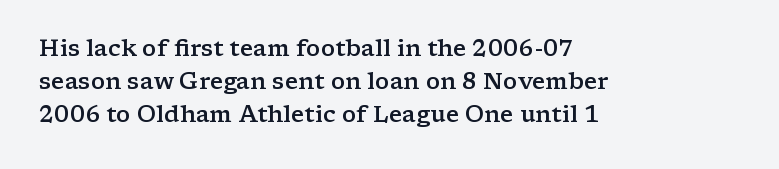
{"italic": "no", "bold": "semi", "underline": "no", "align": "left", "line_spacing": "normal", "line_spacing_ratio": 1.44, "letter_spacing": "normal", "letter_spacing_em": 0.0, "glyph_px": 23}
